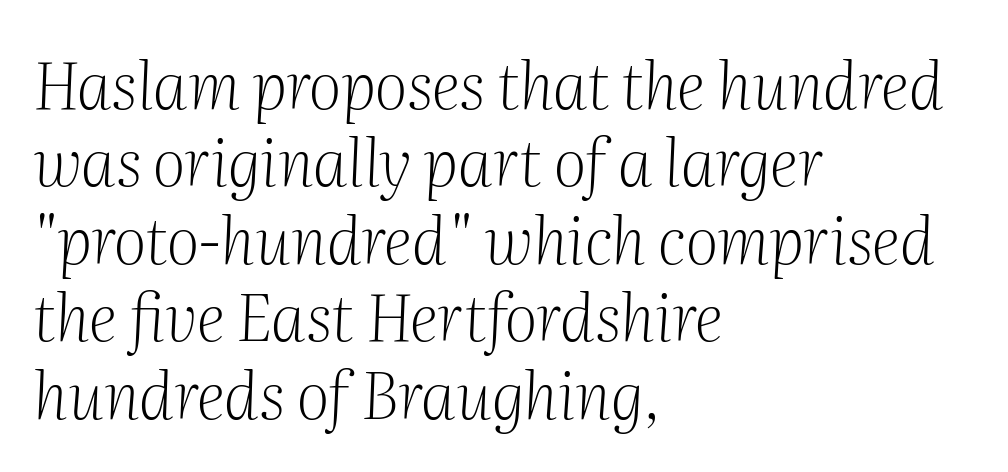
You could call the tracking neutral — neither tight nor loose. Serif or sans? Serif — the stroke terminals have little feet. Left-aligned paragraph, ragged on the right. Weight class: somewhere from thin through regular. Words float on clear page, feet unadorned. An italicized treatment has been applied to the whole sample.
